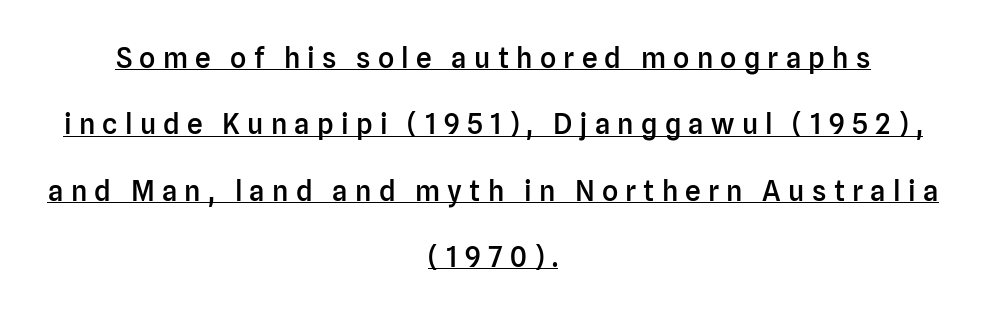
This is roman type, the default non-slanted kind. The letterforms stand isolated, each surrounded by extra space. This rendering employs a face without finishing strokes, i.e., a sans-serif. The rendering positions every line midway between the sides. Has an underline been added? It has. The rendering uses natural spacing where letterforms have individual widths.
